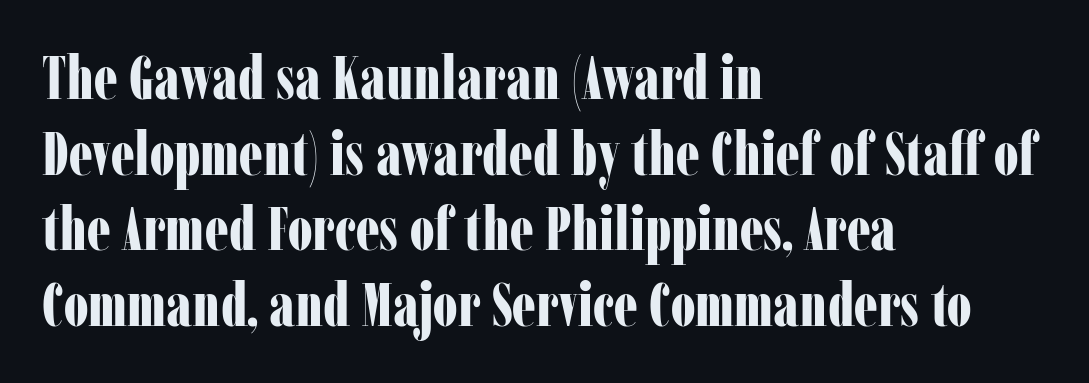
Heavy, bold letterforms. Beneath every word, the page is bare. The lettering holds an erect, upright posture throughout. The passage is arranged the way most books set body copy — flush left. Looks like regular typesetting: each glyph gets only the width it needs. A normal amount of white space separates one row of letters from the next.
